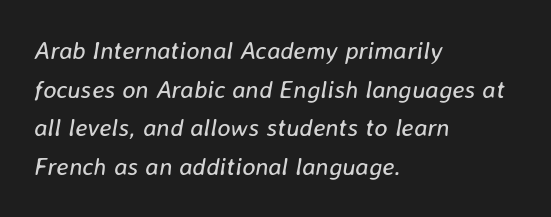
Q: Is the text bold? A: No.
Q: Is the text italic (slanted)? A: Yes, it leans right by about 8 degrees.
Q: Is the text underlined? A: No.
Q: How is the paragraph aligned? A: Left-aligned.
Q: Is the spacing between letters normal or unusually wide? A: Normal.
Q: Is the spacing between lines tight, normal or loose? A: Normal.
